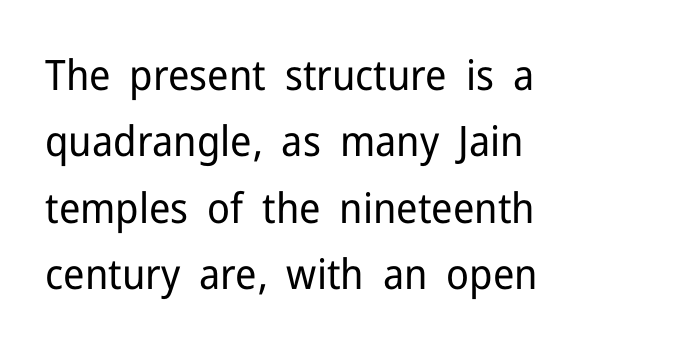
Q: Is the text bold? A: No.
Q: Is the text italic (slanted)? A: No, it is upright.
Q: Is the typeface a serif or a sans-serif typeface? A: Sans-serif.
Q: Is the text underlined? A: No.
Q: How is the paragraph aligned? A: Left-aligned.
Q: Is the spacing between letters normal or unusually wide? A: Normal.
Q: Is the spacing between lines tight, normal or loose? A: Normal.
Q: Width (condensed, normal, or wide)? A: Normal.
Q: Stroke contrast? A: Low.
Q: x-height? A: Medium.
Q: Monospaced? A: No.
